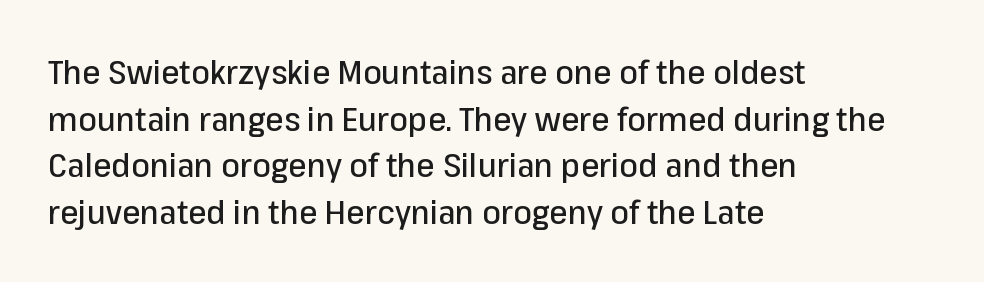
{"serif": "no", "italic": "no", "width": "normal", "stroke_contrast": "low", "x_height": "medium", "monospaced": "no", "underline": "no", "align": "left", "line_spacing": "normal", "line_spacing_ratio": 1.41, "letter_spacing": "normal", "letter_spacing_em": 0.0, "glyph_px": 33}
